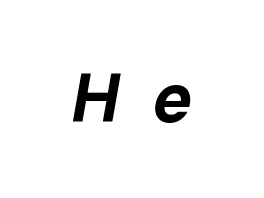
{"italic": "yes", "lean": "right", "slant_degrees": 10, "bold": "yes", "weight": "bold", "width": "normal", "stroke_contrast": "low", "x_height": "medium", "monospaced": "no", "underline": "no", "letter_spacing": "wide", "letter_spacing_em": 0.46, "glyph_px": 68}
